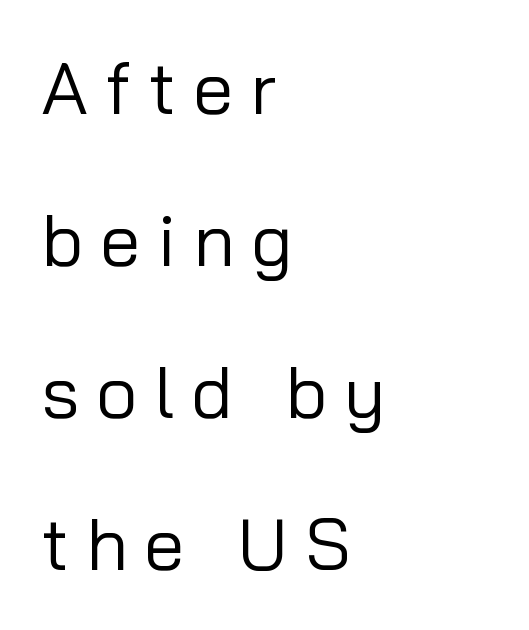
{"serif": "no", "italic": "no", "bold": "no", "weight": "regular", "width": "normal", "stroke_contrast": "low", "x_height": "medium", "monospaced": "no", "underline": "no", "align": "left", "line_spacing": "loose", "line_spacing_ratio": 2.08, "letter_spacing": "wide", "letter_spacing_em": 0.23, "glyph_px": 73}
